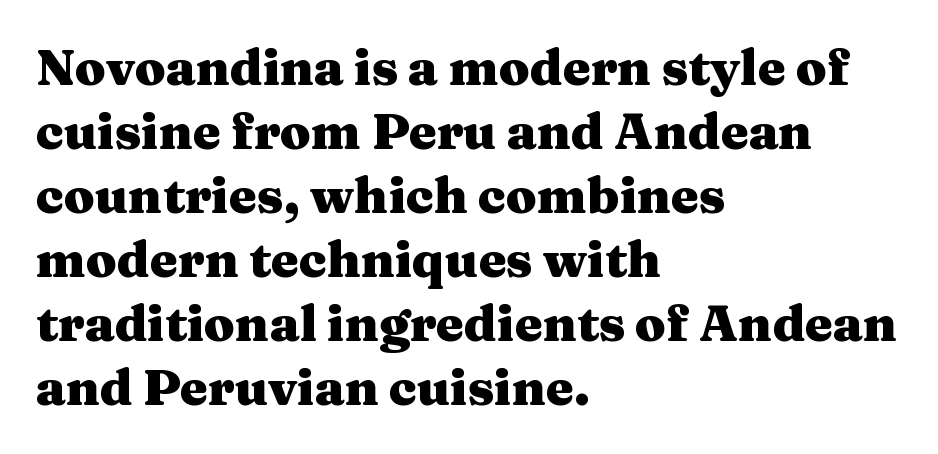
Reading down the block, your eye returns to a fixed left position each line. Here the designer chose a conventional face with non-uniform glyph widths. Notice how thick the strokes are: this is what a full bold looks like. This is the regular roman posture of the typeface. Standard letterfit; no display-style spreading of the glyphs. Each new line begins a customary step beneath the previous one.
